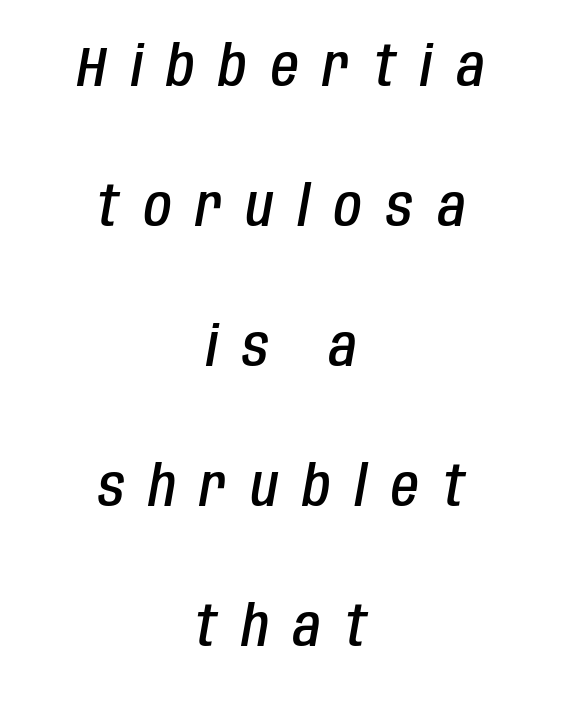
If you drew a line through each stem, it would be angled. Visually the block forms a symmetrical silhouette, jagged on both flanks. Letter spacing: wide. This rendering features lettering with no underline. Slightly chunky letters — semibold, I'd say, not full bold. Widely set lines give the paragraph a tall, airy silhouette.
